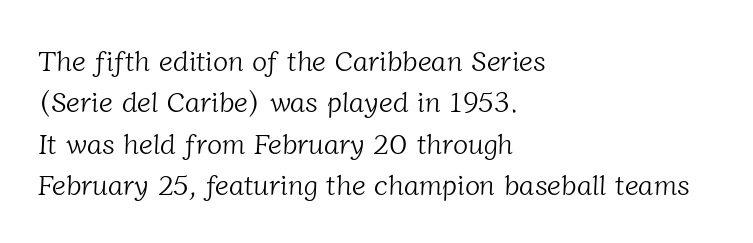
Q: Is the text bold? A: No.
Q: Is the typeface a serif or a sans-serif typeface? A: Serif.
Q: Is the text underlined? A: No.
Q: How is the paragraph aligned? A: Left-aligned.
Q: Is the spacing between letters normal or unusually wide? A: Normal.
Q: Is the spacing between lines tight, normal or loose? A: Normal.
Q: Width (condensed, normal, or wide)? A: Normal.
Q: Stroke contrast? A: Low.
Q: x-height? A: Medium.
Q: Monospaced? A: No.
